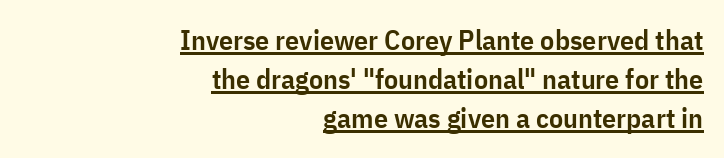
The image shows 28 px semibold, condensed sans-serif type, upright; set right-aligned, normal line spacing (1.4x), normal letter spacing, underlined; low stroke contrast and a medium x-height.
